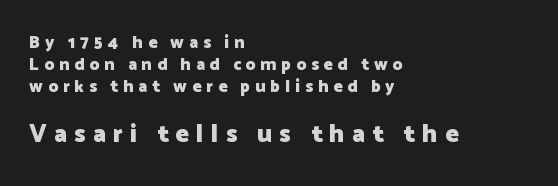
The type is letterspaced generously, with wide tracking. The passage shown is emphatically bold. The composition opens small and finishes big. The block of text has a typical density, with ordinary space between rows.
